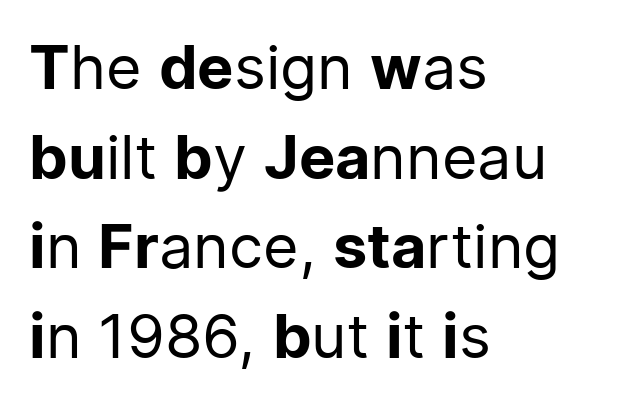
{"serif": "no", "italic": "no", "bold": "no", "weight": "regular", "width": "normal", "stroke_contrast": "low", "x_height": "medium", "monospaced": "no", "underline": "no", "align": "left", "line_spacing": "normal", "line_spacing_ratio": 1.47, "letter_spacing": "normal", "letter_spacing_em": 0.0, "glyph_px": 61}
